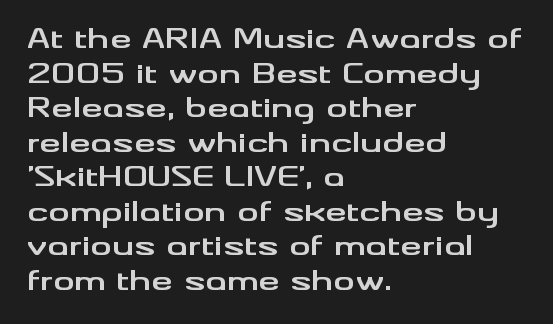
Compared with typical body copy, the letter spacing here is the same. The setting favours the left margin, as ordinary paragraphs usually do. Heft: maximum for text — a bold. Beneath every word, the page is bare. Successive baselines arrive at the customary interval. These lines were composed using upright roman letters.
